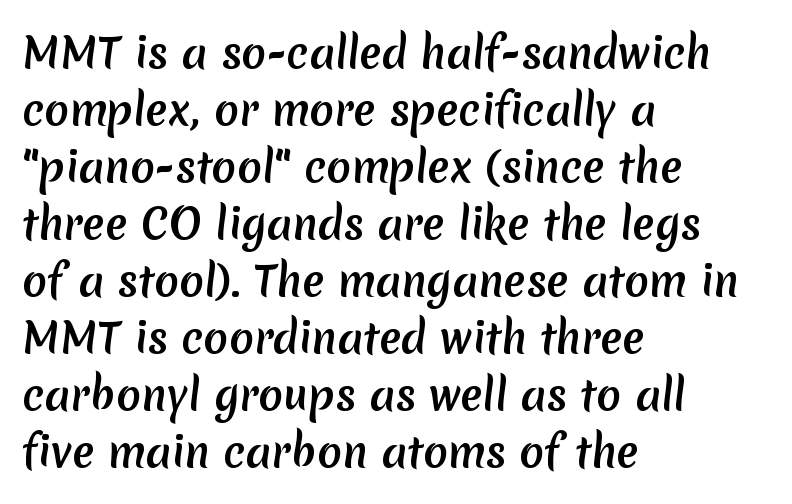
The image shows 41 px semibold sans-serif type; set left-aligned, normal line spacing (1.39x), normal letter spacing, not underlined; low stroke contrast and a medium x-height.
